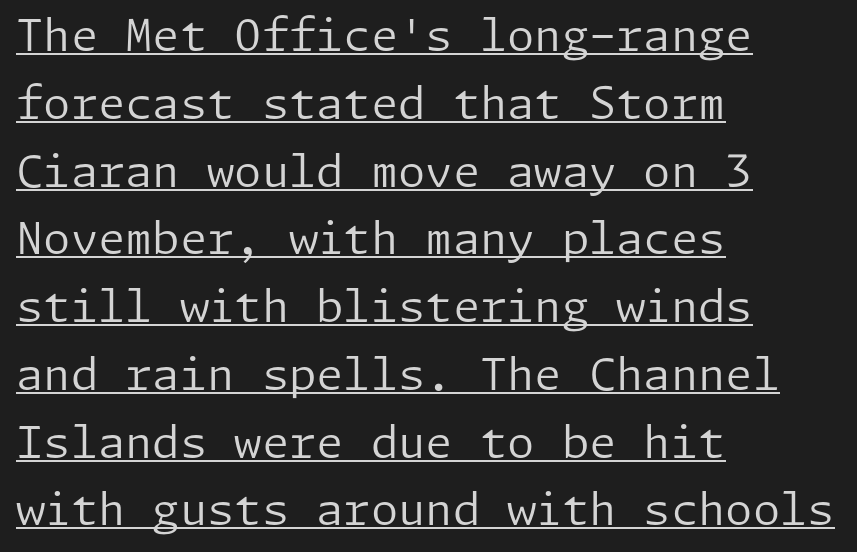
{"serif": "no", "italic": "no", "bold": "no", "weight": "regular", "width": "normal", "stroke_contrast": "low", "x_height": "medium", "underline": "yes", "align": "left", "line_spacing": "normal", "line_spacing_ratio": 1.54, "letter_spacing": "normal", "letter_spacing_em": 0.0, "glyph_px": 44}
